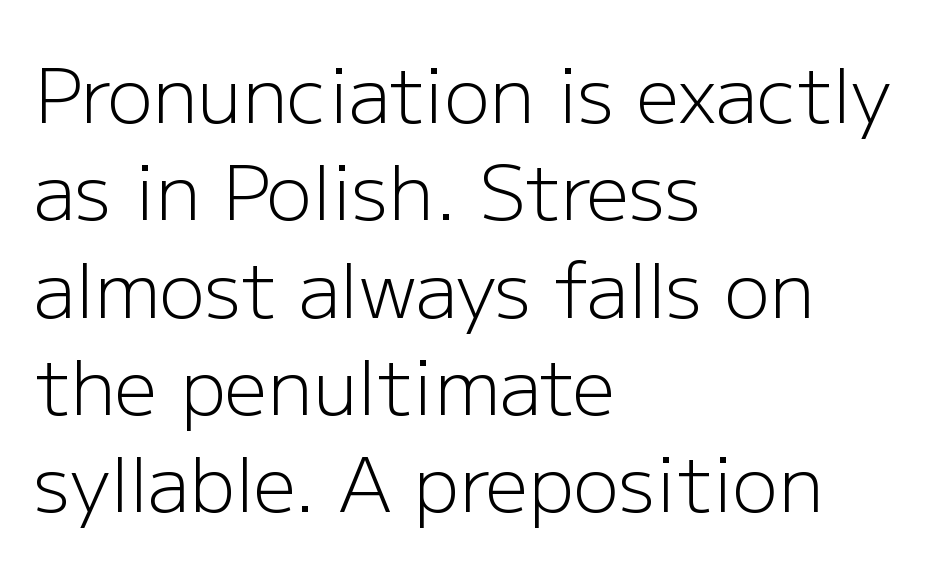
Q: Is the text bold? A: No.
Q: Is the text italic (slanted)? A: No, it is upright.
Q: Is the typeface a serif or a sans-serif typeface? A: Sans-serif.
Q: Is the text underlined? A: No.
Q: How is the paragraph aligned? A: Left-aligned.
Q: Is the spacing between letters normal or unusually wide? A: Normal.
Q: Is the spacing between lines tight, normal or loose? A: Normal.
Q: Width (condensed, normal, or wide)? A: Normal.
Q: Stroke contrast? A: Low.
Q: x-height? A: Medium.
Q: Monospaced? A: No.
